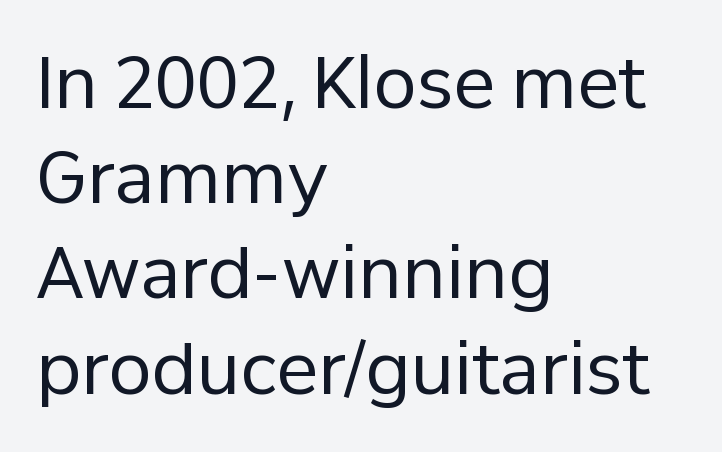
Q: Is the text bold? A: No.
Q: Is the text italic (slanted)? A: No, it is upright.
Q: Is the typeface a serif or a sans-serif typeface? A: Sans-serif.
Q: Is the text underlined? A: No.
Q: How is the paragraph aligned? A: Left-aligned.
Q: Is the spacing between letters normal or unusually wide? A: Normal.
Q: Is the spacing between lines tight, normal or loose? A: Normal.
Q: Width (condensed, normal, or wide)? A: Normal.
Q: Stroke contrast? A: Low.
Q: x-height? A: Medium.
Q: Monospaced? A: No.
